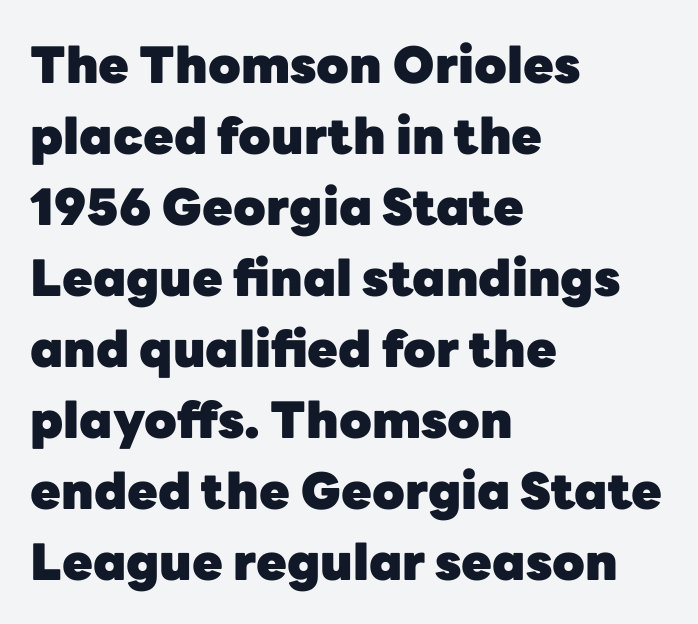
The image shows 50 px heavy sans-serif type, upright; set left-aligned, normal line spacing (1.42x), normal letter spacing, not underlined; low stroke contrast and a medium x-height.
